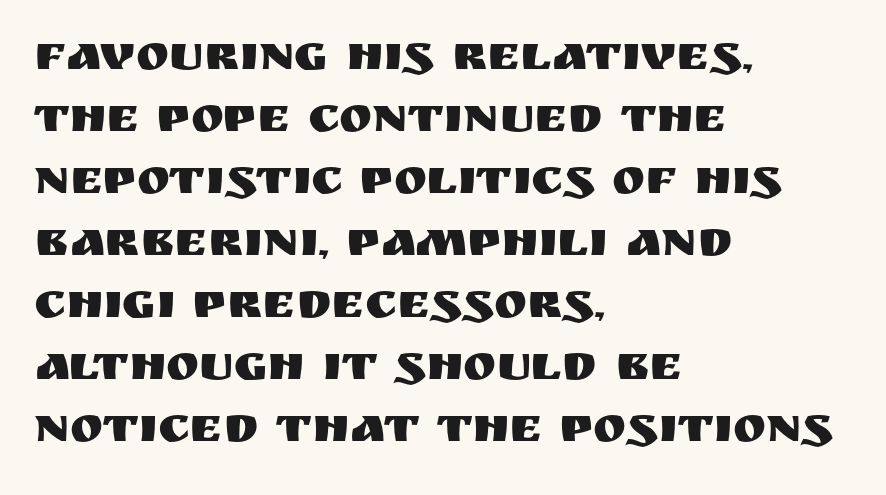
{"serif": "no", "italic": "no", "width": "normal", "stroke_contrast": "medium", "x_height": "large", "monospaced": "no", "underline": "no", "align": "left", "line_spacing_ratio": 1.24, "letter_spacing": "normal", "letter_spacing_em": 0.0, "glyph_px": 50}
